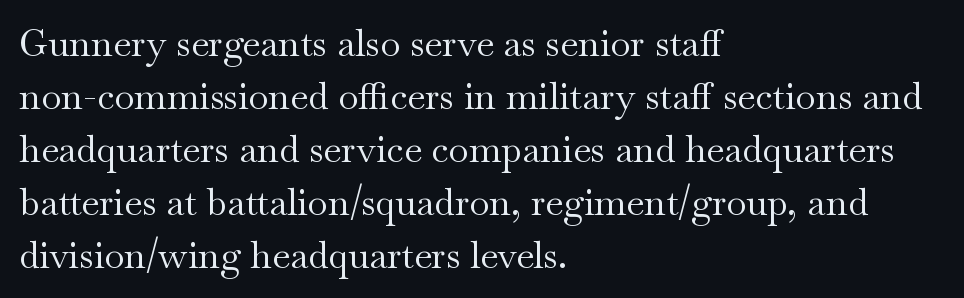
No heavy texture on the line: the type isn't bold. The letters carry serifs — small finishing strokes at the ends of their stems. Casual observation: everything's shoved over to the left. The passage shown is typed in a proportional face where columns would drift. Notice how descenders clear the ascenders below comfortably — that's standard leading.
